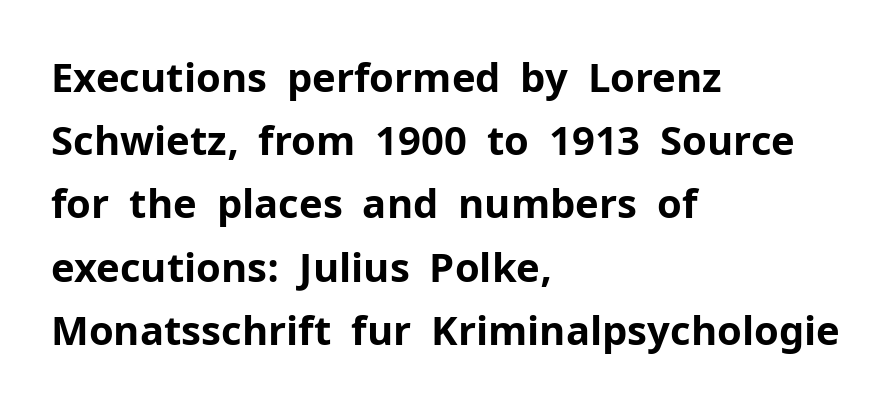
The image shows 40 px bold sans-serif type, upright; set left-aligned, normal line spacing (1.58x), normal letter spacing, not underlined; low stroke contrast and a medium x-height.
